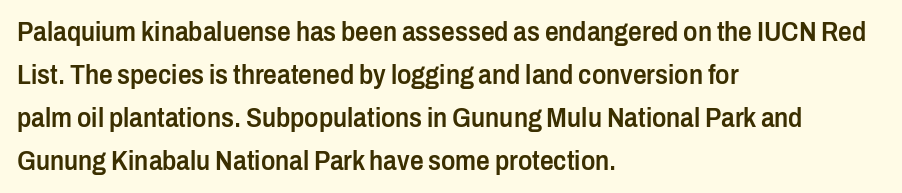
The image shows 27 px text type, upright; set left-aligned, normal line spacing (1.59x), normal letter spacing, not underlined.
